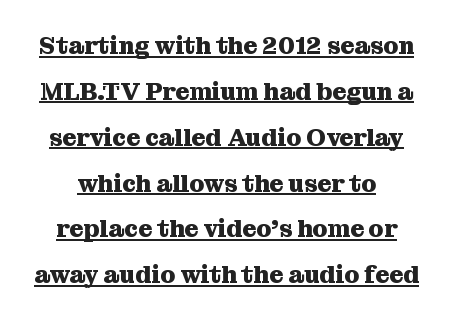
Q: Is the text bold? A: Yes.
Q: Is the text italic (slanted)? A: No, it is upright.
Q: Is the text underlined? A: Yes.
Q: Is the spacing between letters normal or unusually wide? A: Normal.
Q: Is the spacing between lines tight, normal or loose? A: Loose.
